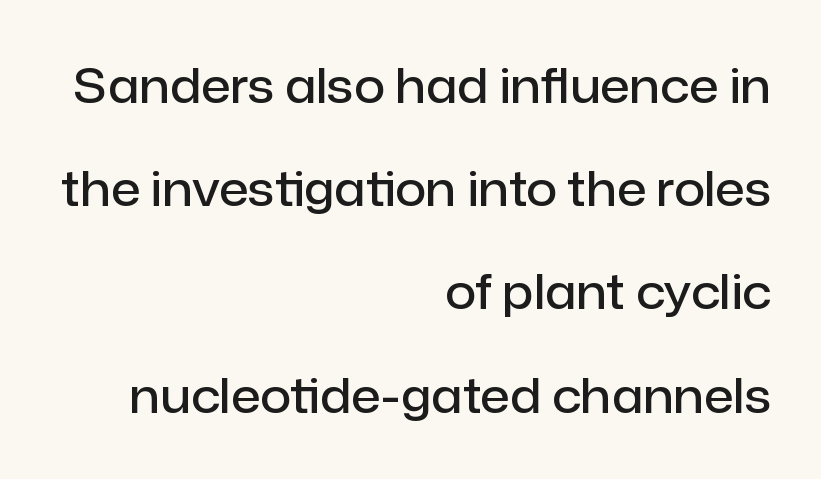
The strokes are fattened partway — semibold, not bold. The letters advance in unequal steps, a hallmark of proportional type. In terms of leading, this rendering errs on the spacious side. Underlining? Definitely not there.
